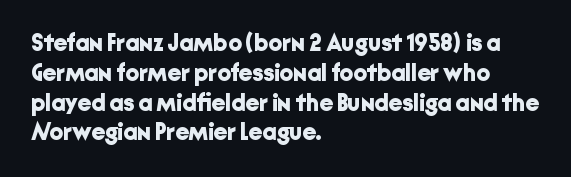
{"italic": "no", "bold": "yes", "underline": "no", "align": "left", "line_spacing_ratio": 1.24, "letter_spacing": "normal", "letter_spacing_em": 0.0, "glyph_px": 24}
